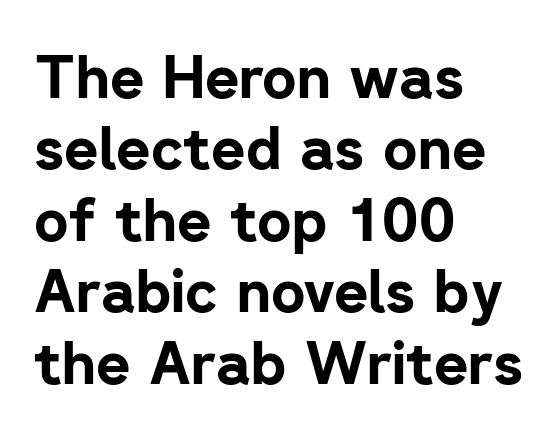
The image shows 59 px bold sans-serif type, upright; set left-aligned, line spacing 1.21x, normal letter spacing, not underlined; low stroke contrast and a medium x-height.
